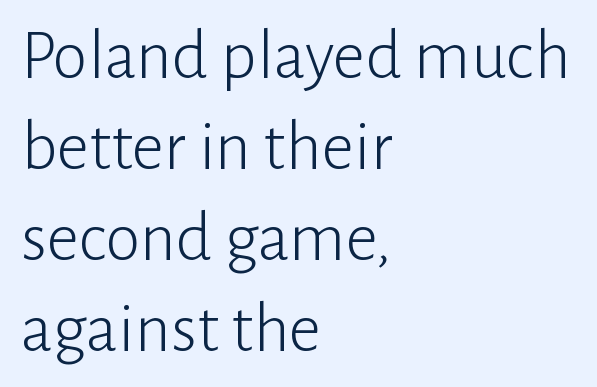
The image shows 71 px light sans-serif type, upright; set left-aligned, normal line spacing (1.28x), normal letter spacing, not underlined; low stroke contrast and a medium x-height.
